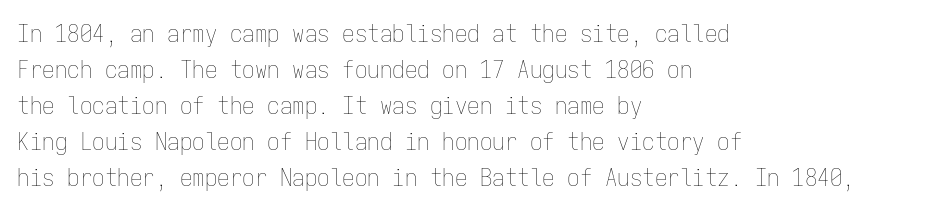
Q: Is the text bold? A: No.
Q: Is the text italic (slanted)? A: No, it is upright.
Q: Is the text underlined? A: No.
Q: How is the paragraph aligned? A: Left-aligned.
Q: Is the spacing between letters normal or unusually wide? A: Normal.
Q: Is the spacing between lines tight, normal or loose? A: Normal.
